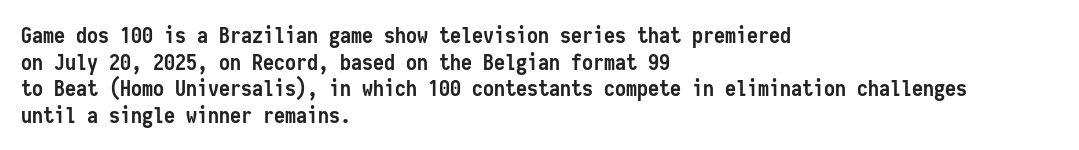
{"italic": "no", "bold": "yes", "underline": "no", "align": "left", "line_spacing_ratio": 1.21, "letter_spacing": "normal", "letter_spacing_em": 0.0, "glyph_px": 22}
